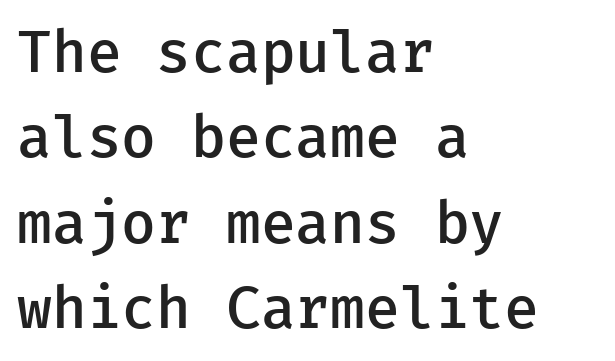
{"serif": "no", "italic": "no", "bold": "semi", "weight": "semibold", "width": "normal", "stroke_contrast": "low", "x_height": "medium", "underline": "no", "align": "left", "line_spacing": "normal", "line_spacing_ratio": 1.47, "letter_spacing": "normal", "letter_spacing_em": 0.0, "glyph_px": 58}
